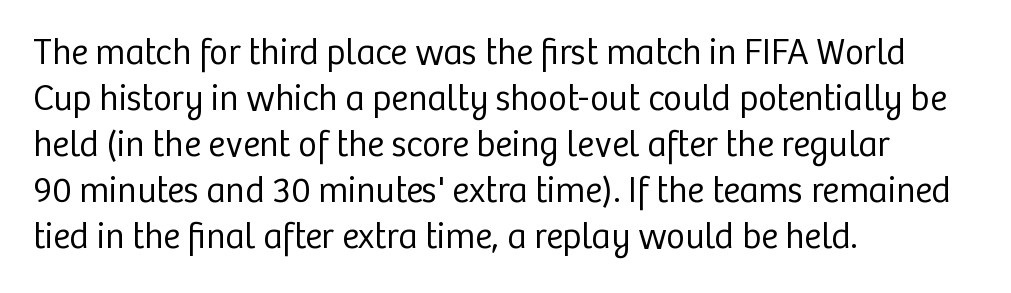
The space beneath each line is pristine and unruled. The vertical gap from one line to the next is medium. A typesetter would label this face a sans. In CSS terms this would be text-align: left. Compared with a typical body face, this is equally light or lighter still.
